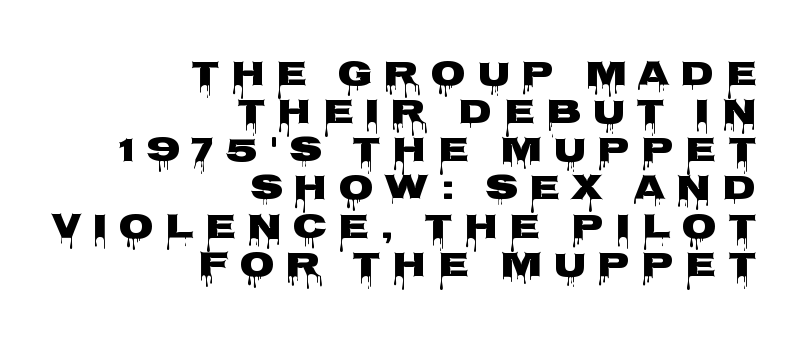
Q: Is the text bold? A: Yes.
Q: Is the text italic (slanted)? A: No, it is upright.
Q: Is the typeface a serif or a sans-serif typeface? A: Sans-serif.
Q: Is the text underlined? A: No.
Q: How is the paragraph aligned? A: Right-aligned.
Q: Is the spacing between letters normal or unusually wide? A: Unusually wide.
Q: Is the spacing between lines tight, normal or loose? A: Tight.
Q: Width (condensed, normal, or wide)? A: Wide.
Q: Stroke contrast? A: Low.
Q: x-height? A: Large.
Q: Monospaced? A: No.
